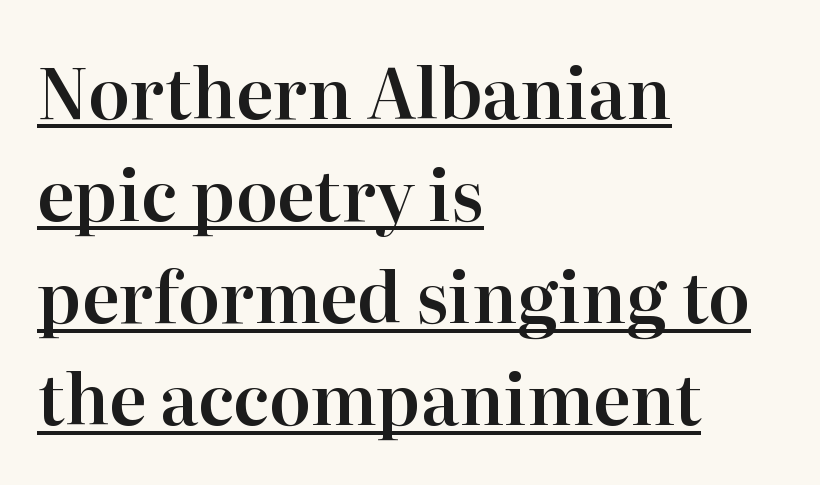
The image shows 69 px serif type, upright; set left-aligned, normal line spacing (1.48x), normal letter spacing, underlined; high stroke contrast and a medium x-height.
